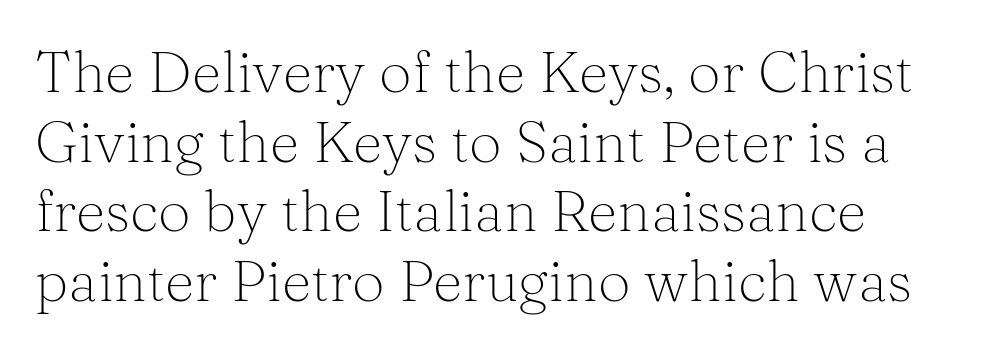
{"serif": "yes", "italic": "no", "bold": "no", "weight": "light", "width": "normal", "stroke_contrast": "medium", "x_height": "medium", "monospaced": "no", "underline": "no", "line_spacing_ratio": 1.2, "letter_spacing": "normal", "letter_spacing_em": 0.0, "glyph_px": 58}
